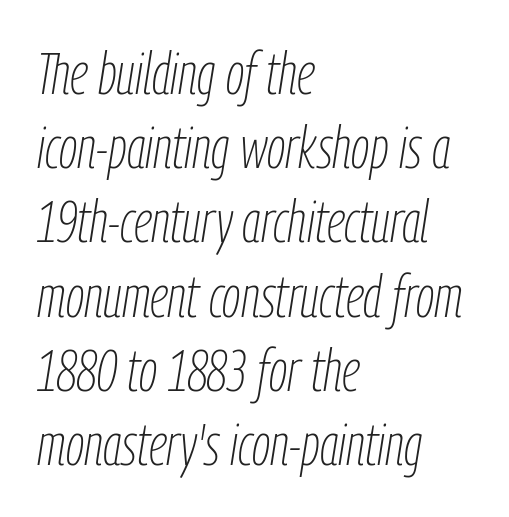
{"italic": "yes", "lean": "right", "slant_degrees": 9, "bold": "no", "weight": "thin", "width": "condensed", "stroke_contrast": "low", "x_height": "medium", "monospaced": "no", "underline": "no", "align": "left", "line_spacing": "normal", "line_spacing_ratio": 1.28, "letter_spacing": "normal", "letter_spacing_em": 0.0, "glyph_px": 58}
